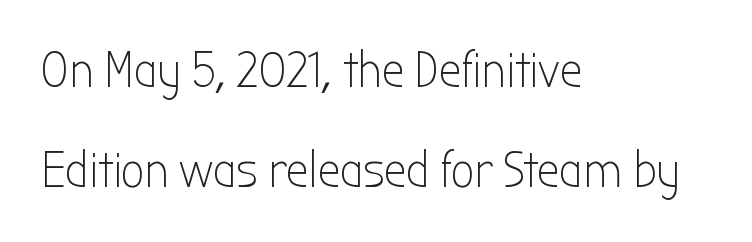
{"serif": "no", "italic": "no", "bold": "no", "weight": "light", "width": "condensed", "stroke_contrast": "low", "x_height": "medium", "monospaced": "no", "underline": "no", "align": "left", "line_spacing": "loose", "line_spacing_ratio": 1.96, "letter_spacing": "normal", "letter_spacing_em": 0.0, "glyph_px": 51}
